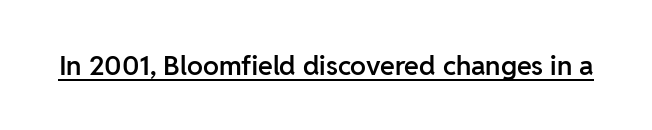
The gaps between neighbouring characters are ordinary and unremarkable. Summary of weight: moderately heavy, a semibold. The glyphs are accompanied by a horizontal stroke just below them. Ascenders rise straight up at ninety degrees.
